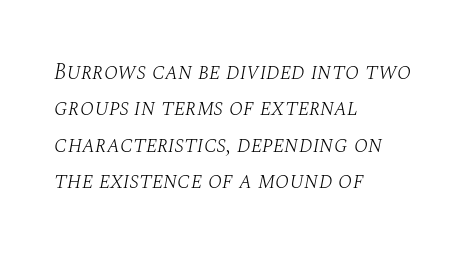
The space directly below the letters is spotless. The vertical gap from one line to the next is medium. Every row of glyphs begins at an identical x-position on the left. The gaps between neighbouring characters are ordinary and unremarkable. The font is comparable to plain body text, perhaps lighter.
